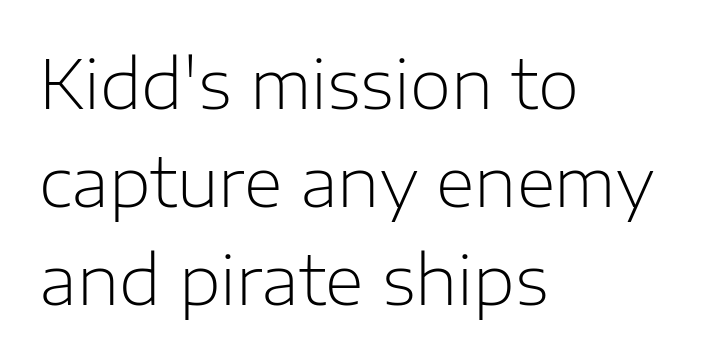
The typesetting does not lean heavy: it is not bold. You could not count columns in this text — the font is proportionally spaced. This rendering features lettering with no underline. The type sits square on the baseline with zero lean. Letter spacing: default. The rag falls on the right side of this text block.
